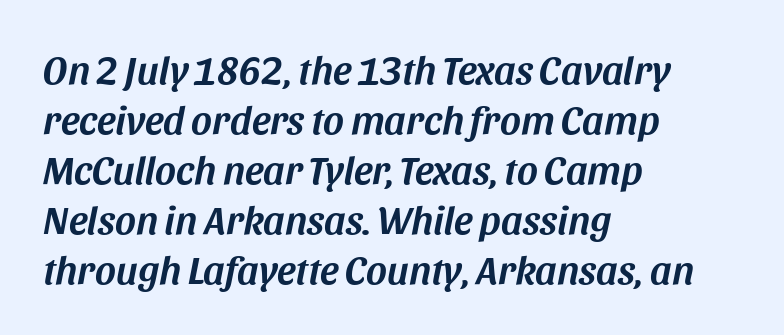
{"italic": "yes", "lean": "right", "slant_degrees": 11, "width": "normal", "stroke_contrast": "medium", "x_height": "large", "monospaced": "no", "underline": "no", "align": "left", "line_spacing": "normal", "line_spacing_ratio": 1.25, "letter_spacing": "normal", "letter_spacing_em": 0.0, "glyph_px": 40}
